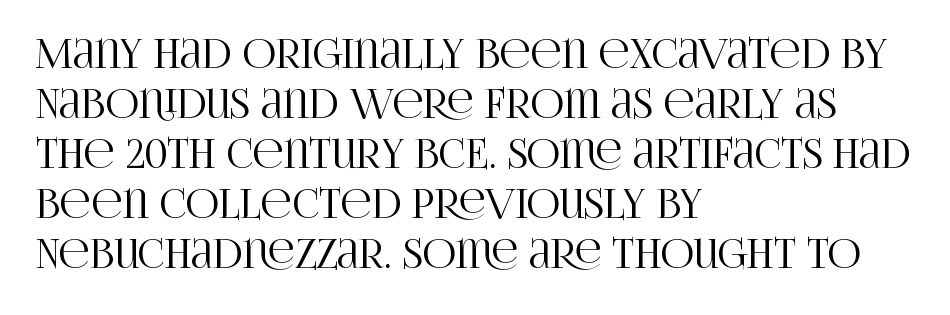
{"serif": "yes", "italic": "no", "width": "condensed", "stroke_contrast": "high", "x_height": "large", "monospaced": "no", "underline": "no", "align": "left", "line_spacing_ratio": 1.22, "letter_spacing": "normal", "letter_spacing_em": 0.0, "glyph_px": 41}
